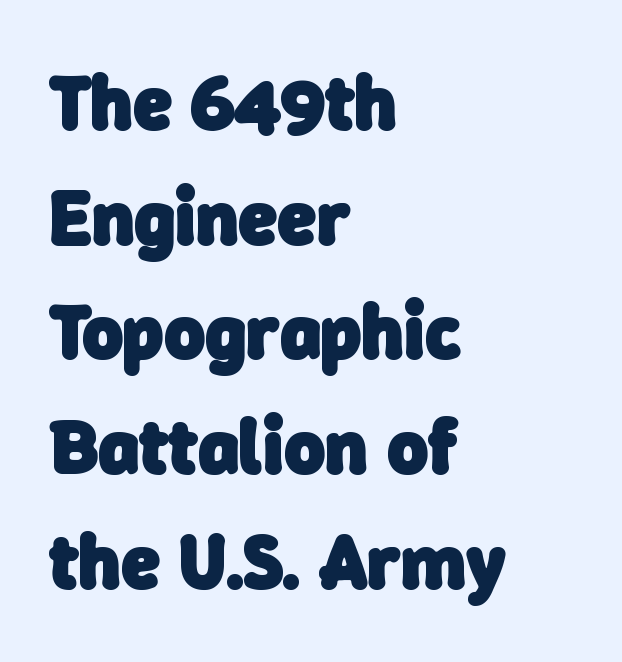
{"serif": "no", "bold": "yes", "weight": "heavy", "width": "normal", "stroke_contrast": "low", "x_height": "medium", "monospaced": "no", "underline": "no", "align": "left", "line_spacing": "normal", "line_spacing_ratio": 1.47, "letter_spacing": "normal", "letter_spacing_em": 0.0, "glyph_px": 78}
